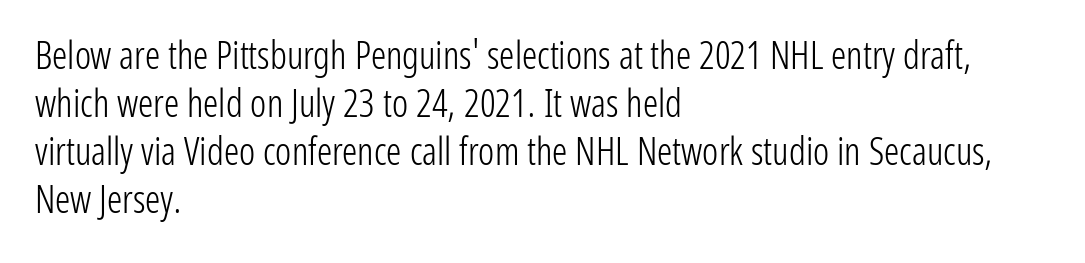
The image shows 38 px light, condensed sans-serif type, upright; set left-aligned, normal line spacing (1.26x), normal letter spacing, not underlined; low stroke contrast and a medium x-height.
